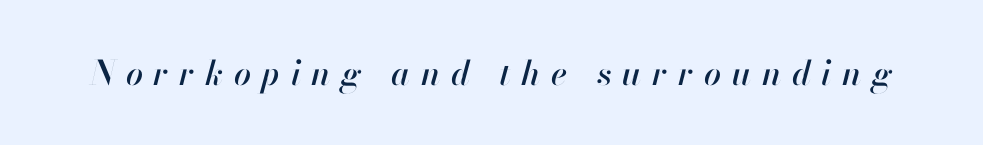
Rendered with sloped, italic letterforms. The passage shown is typed in a proportional face where columns would drift. Look at the tracking — it's clearly loosened, letters drifting apart. Letters rest on an invisible, unmarked baseline.
